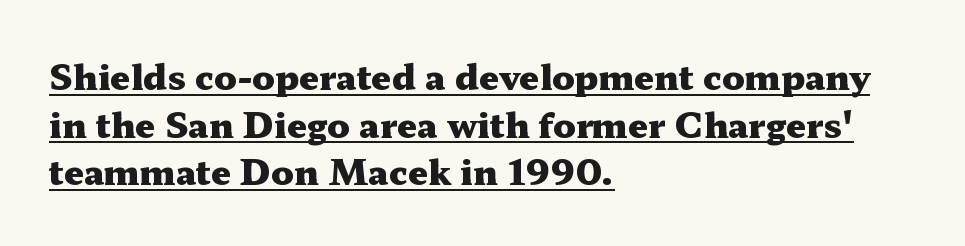
The image shows 35 px heavy, wide serif type, upright; set left-aligned, normal line spacing (1.36x), normal letter spacing, underlined; medium stroke contrast and a medium x-height.
